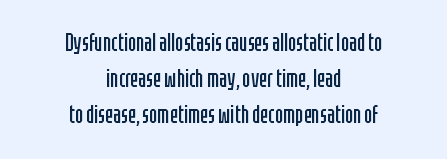
{"italic": "no", "bold": "no", "underline": "no", "align": "center", "line_spacing": "normal", "line_spacing_ratio": 1.51, "letter_spacing": "normal", "letter_spacing_em": 0.0, "glyph_px": 24}
